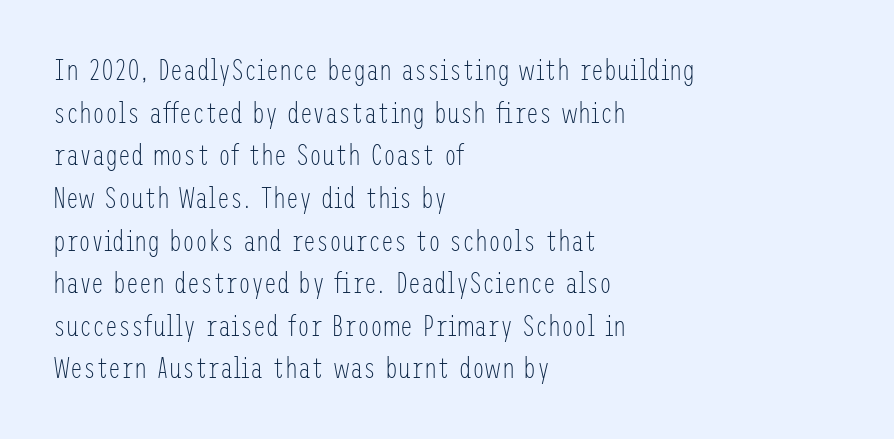
{"serif": "no", "italic": "no", "bold": "no", "weight": "light", "width": "condensed", "stroke_contrast": "low", "x_height": "medium", "underline": "no", "align": "left", "line_spacing": "normal", "line_spacing_ratio": 1.47, "letter_spacing": "normal", "letter_spacing_em": 0.0, "glyph_px": 29}
